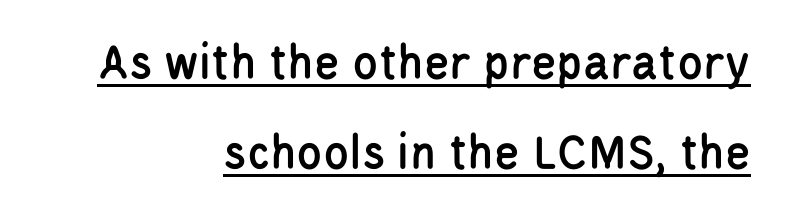
The image shows 52 px condensed sans-serif type, upright; set right-aligned, line spacing 1.73x, normal letter spacing, underlined; low stroke contrast and a large x-height.
